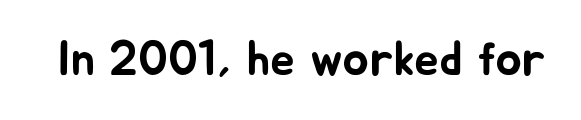
Q: Is the text italic (slanted)? A: No, it is upright.
Q: Is the typeface a serif or a sans-serif typeface? A: Sans-serif.
Q: Is the text underlined? A: No.
Q: Is the spacing between letters normal or unusually wide? A: Normal.
Q: Width (condensed, normal, or wide)? A: Normal.
Q: Stroke contrast? A: Low.
Q: x-height? A: Medium.
Q: Monospaced? A: No.
